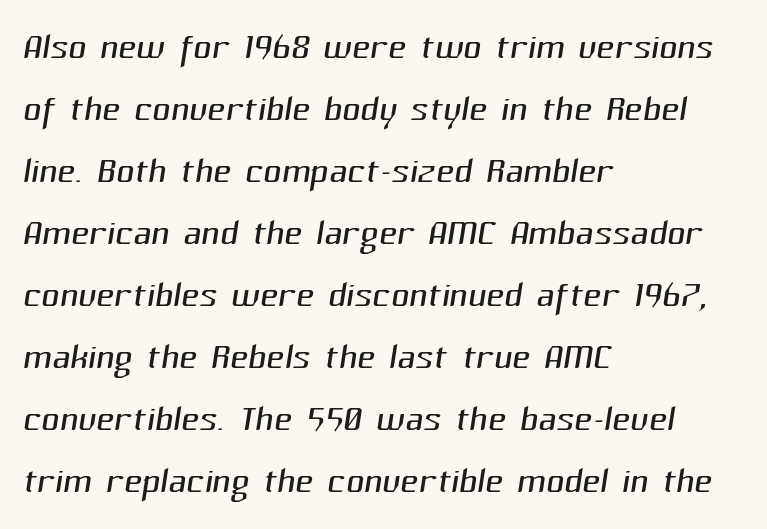
Q: Is the text bold? A: No.
Q: Is the typeface a serif or a sans-serif typeface? A: Sans-serif.
Q: Is the text underlined? A: No.
Q: How is the paragraph aligned? A: Left-aligned.
Q: Is the spacing between letters normal or unusually wide? A: Normal.
Q: Width (condensed, normal, or wide)? A: Normal.
Q: Stroke contrast? A: Medium.
Q: x-height? A: Medium.
Q: Monospaced? A: No.
